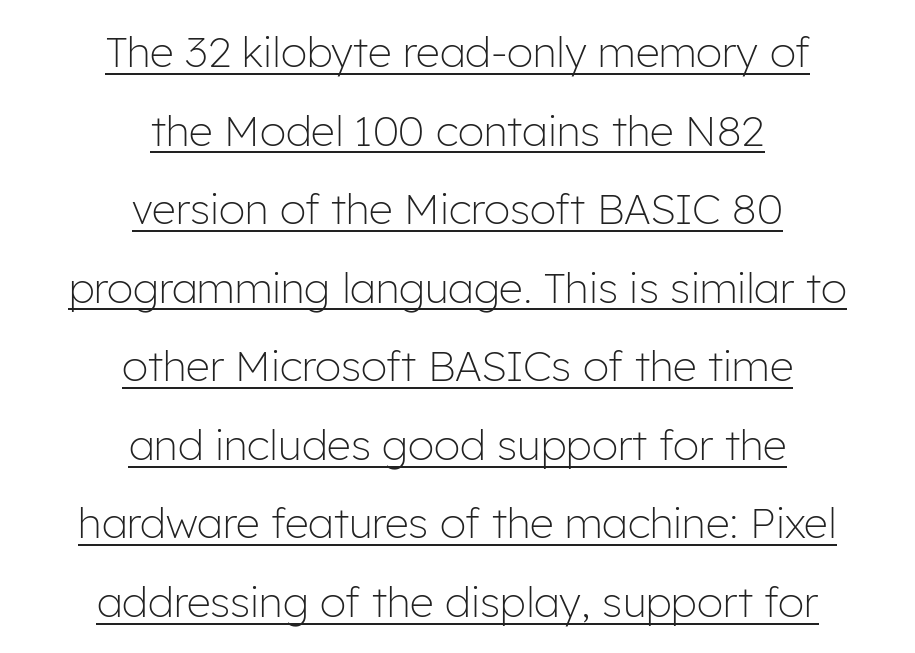
These lines keep a tight, regular rhythm from letter to letter. You can tell it's not italic because the verticals are truly vertical. Here the designer chose a conventional face with non-uniform glyph widths. Nope, no serifs anywhere on these letters. The paragraph shown floats in the horizontal middle.
